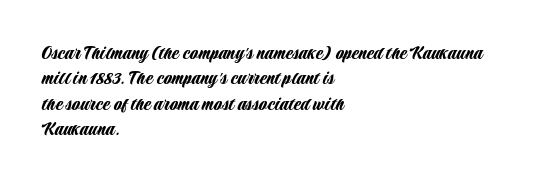
Short and long lines alike share a common starting point at left. Letters rest on an invisible, unmarked baseline. No extra tracking has been applied to these lines.
